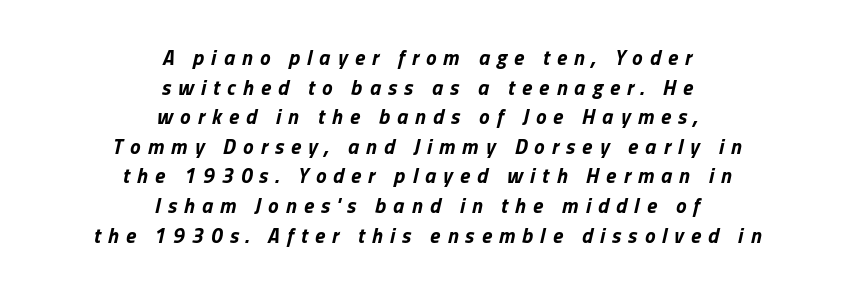
The image shows 21 px bold type, italic (leaning right); set centered, normal line spacing (1.41x), unusually wide letter spacing (+0.34 em), not underlined.
